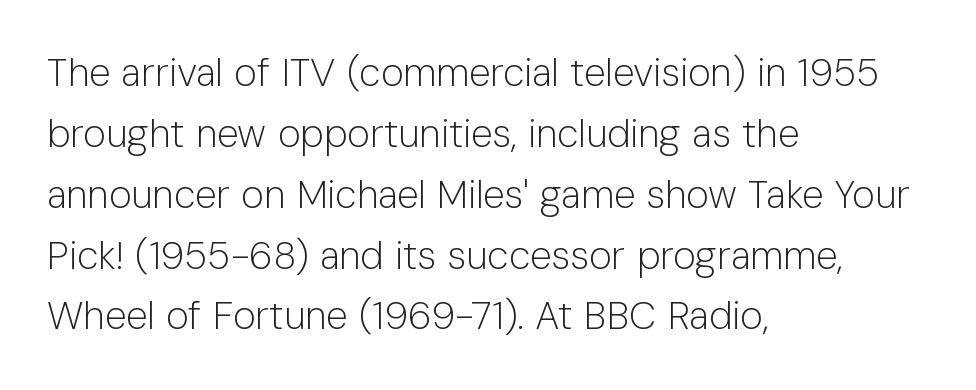
Font category for this specimen: sans-serif. Any mark beneath the type? The region is blank. Compared with a typical body face, this is equally light or lighter still. Each letter keeps its own natural width here, so spacing adapts to shape.
